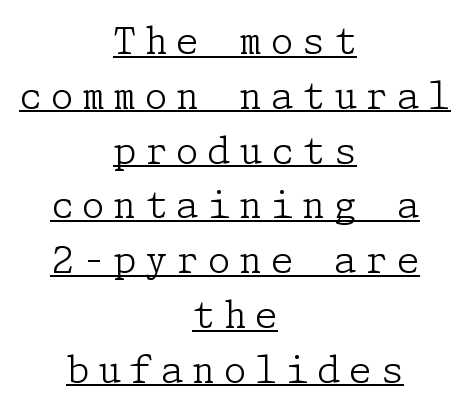
Q: Is the text bold? A: No.
Q: Is the text italic (slanted)? A: No, it is upright.
Q: Is the typeface a serif or a sans-serif typeface? A: Serif.
Q: Is the text underlined? A: Yes.
Q: How is the paragraph aligned? A: Centered.
Q: Is the spacing between letters normal or unusually wide? A: Unusually wide.
Q: Is the spacing between lines tight, normal or loose? A: Normal.
Q: Width (condensed, normal, or wide)? A: Normal.
Q: Stroke contrast? A: Low.
Q: x-height? A: Medium.
